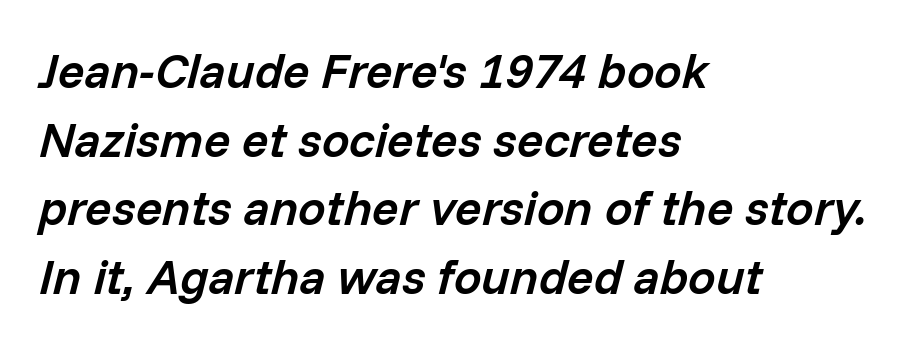
{"italic": "yes", "lean": "right", "slant_degrees": 14, "bold": "semi", "weight": "semibold", "width": "normal", "stroke_contrast": "low", "x_height": "medium", "monospaced": "no", "underline": "no", "align": "left", "line_spacing": "normal", "line_spacing_ratio": 1.4, "letter_spacing": "normal", "letter_spacing_em": 0.0, "glyph_px": 49}
